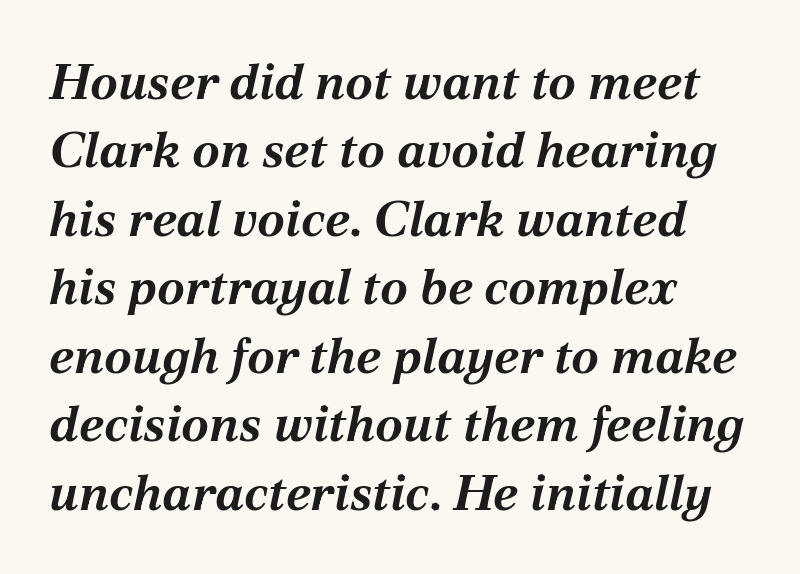
Casual observation: everything's shoved over to the left. The words here are not underlined. Students, this is bold: see how much ink each stroke carries. Spacing between characters is what you'd get straight out of the box.
